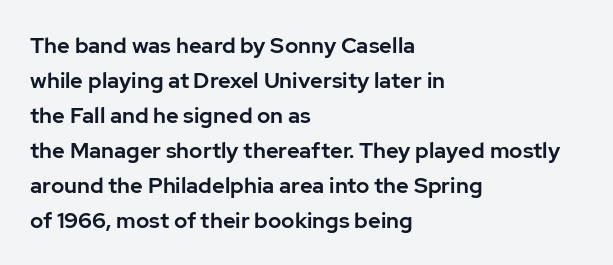
The vertical gap from one line to the next is medium. In terms of posture, this sample is upright. The ragged edge is on the right, which tells us the setting is flush left. Look at the tracking — it's just the regular setting, nothing added. Only glyphs here, with clear space below each row.
